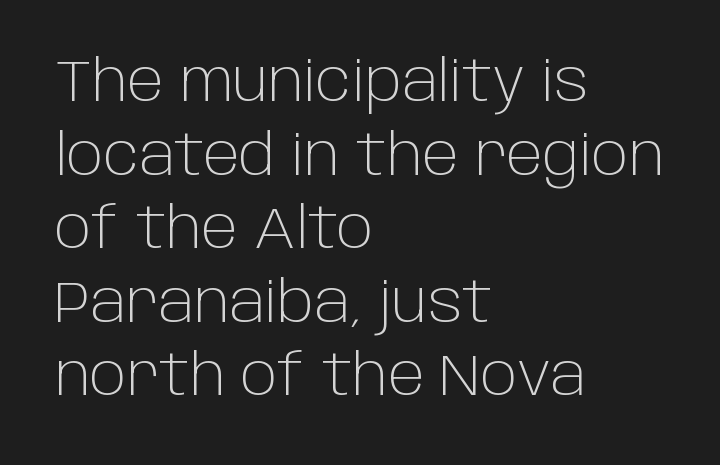
Regarding leading, the lines here are spaced in the standard way. Check the space under the baseline: it is left empty. Letterform terminals end flat and unadorned throughout the passage. These lines are rendered in a variable-pitch font.
